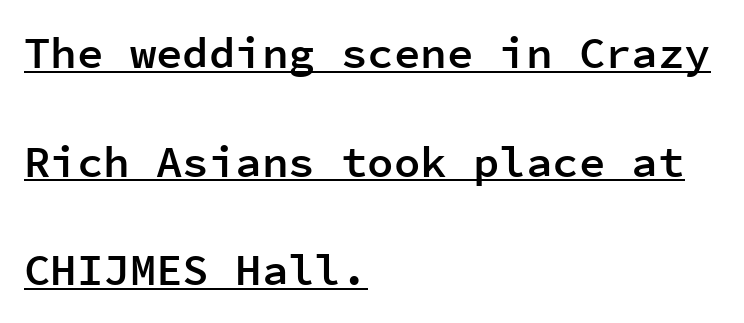
{"serif": "no", "italic": "no", "bold": "semi", "weight": "semibold", "width": "normal", "stroke_contrast": "low", "x_height": "medium", "monospaced": "yes", "underline": "yes", "align": "left", "line_spacing": "loose", "line_spacing_ratio": 2.47, "letter_spacing": "normal", "letter_spacing_em": 0.0, "glyph_px": 44}
